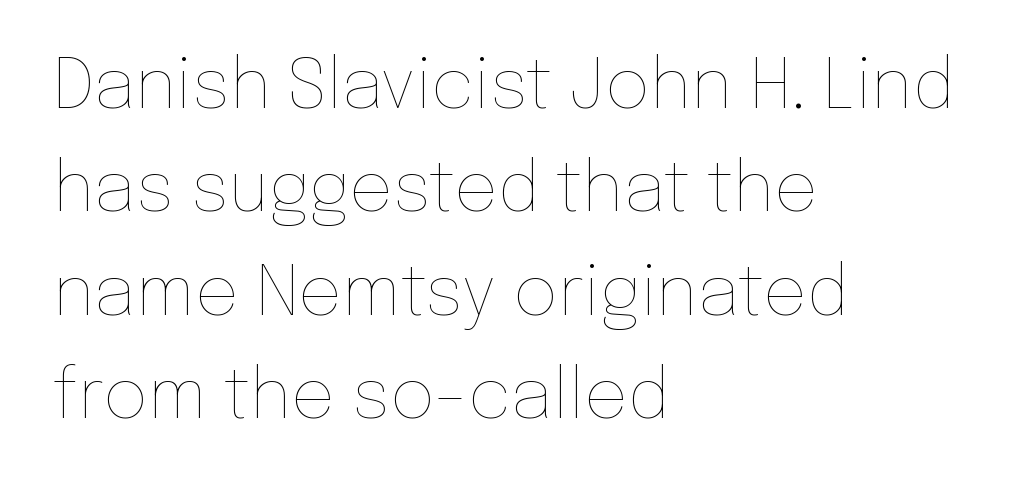
{"italic": "no", "bold": "no", "weight": "thin", "width": "normal", "stroke_contrast": "low", "x_height": "medium", "monospaced": "no", "underline": "no", "align": "left", "line_spacing": "normal", "line_spacing_ratio": 1.5, "letter_spacing": "normal", "letter_spacing_em": 0.0, "glyph_px": 69}
